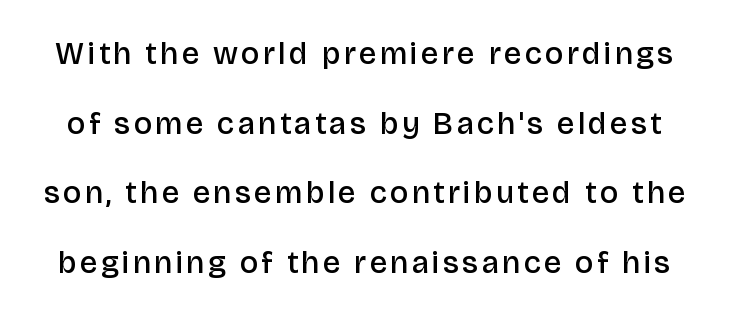
Q: Is the text bold? A: Semi-bold.
Q: Is the text italic (slanted)? A: No, it is upright.
Q: Is the typeface a serif or a sans-serif typeface? A: Sans-serif.
Q: Is the text underlined? A: No.
Q: Is the spacing between lines tight, normal or loose? A: Loose.
Q: Width (condensed, normal, or wide)? A: Normal.
Q: Stroke contrast? A: Low.
Q: x-height? A: Large.
Q: Monospaced? A: No.
